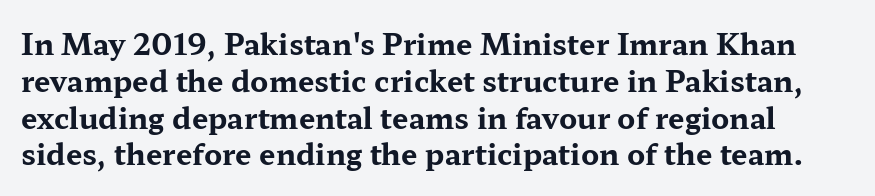
Each row of text sits above clean, open space. Ascenders rise straight up at ninety degrees. The glyphs in this specimen are seriffed. You could not count columns in this text — the font is proportionally spaced.
